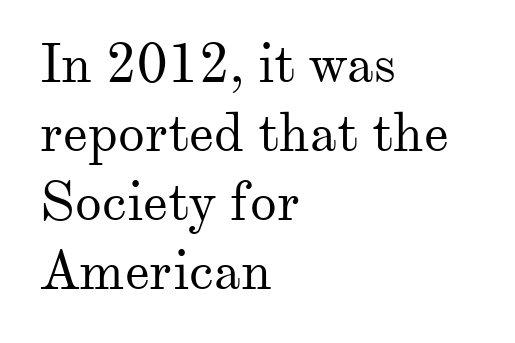
Q: Is the text bold? A: No.
Q: Is the text italic (slanted)? A: No, it is upright.
Q: Is the typeface a serif or a sans-serif typeface? A: Serif.
Q: Is the text underlined? A: No.
Q: How is the paragraph aligned? A: Left-aligned.
Q: Is the spacing between letters normal or unusually wide? A: Normal.
Q: Is the spacing between lines tight, normal or loose? A: Normal.
Q: Width (condensed, normal, or wide)? A: Normal.
Q: Stroke contrast? A: Medium.
Q: x-height? A: Small.
Q: Monospaced? A: No.
